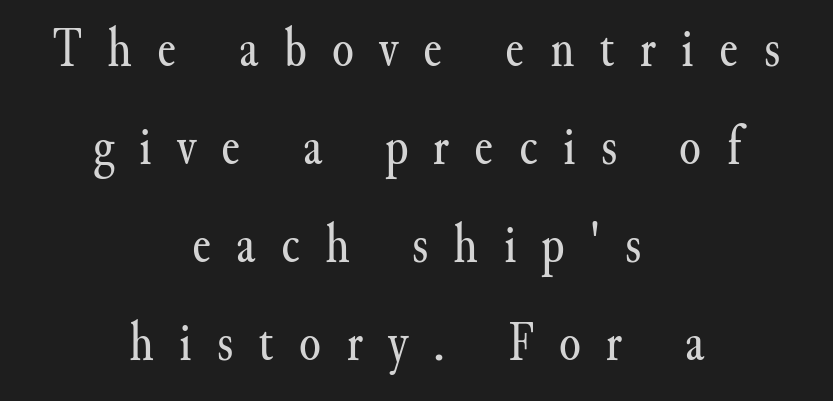
The image shows 56 px regular-weight serif type, upright; set centered, line spacing 1.75x, unusually wide letter spacing (+0.45 em), not underlined; medium stroke contrast and a small x-height.
